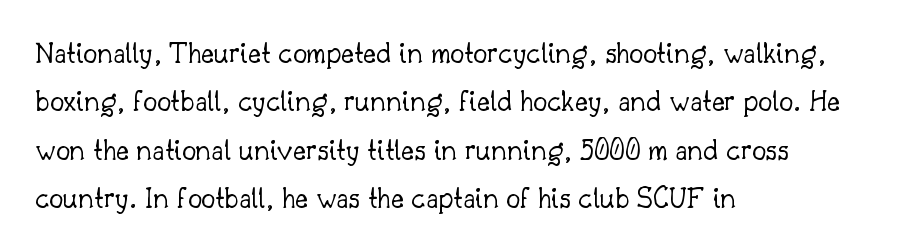
A typesetter would call this proportional, since set widths differ per character. Each stroke keeps to a modest, everyday thickness or less. The line texture is even and compact thanks to regular tracking. Honestly, there is no underline to notice here at all.
